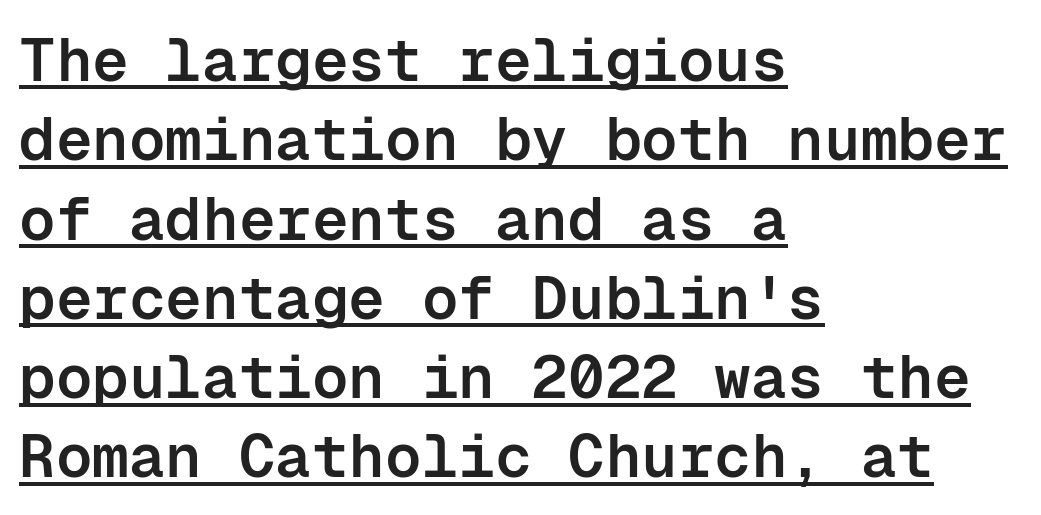
{"serif": "no", "italic": "no", "bold": "semi", "weight": "semibold", "width": "normal", "stroke_contrast": "low", "x_height": "medium", "monospaced": "yes", "underline": "yes", "align": "left", "line_spacing": "normal", "line_spacing_ratio": 1.3, "letter_spacing": "normal", "letter_spacing_em": 0.0, "glyph_px": 61}
